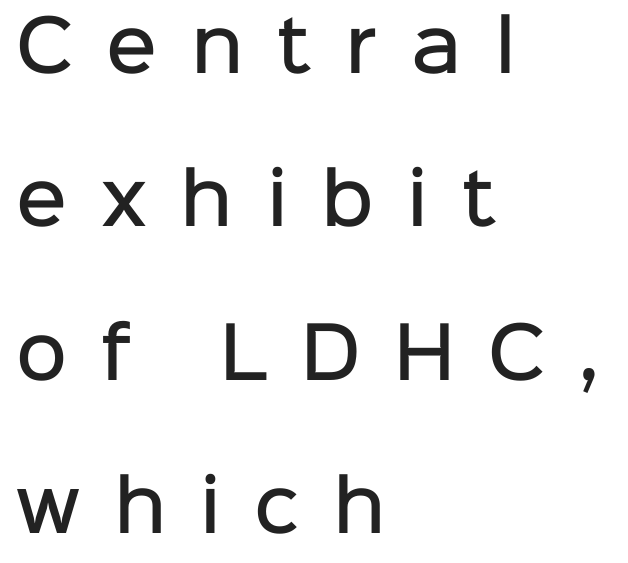
Beneath every word, the page is bare. The horizontal fit of the characters is loose and conspicuously gappy. Examine the stroke ends and you'll find no serifs. Is the type bold? Partly — it's a semibold, heavier than regular but not fully bold.
